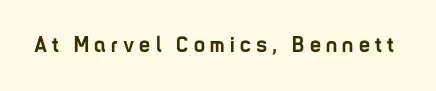
Q: Is the text bold? A: Yes.
Q: Is the text italic (slanted)? A: No, it is upright.
Q: Is the text underlined? A: No.
Q: Is the spacing between letters normal or unusually wide? A: Unusually wide.
